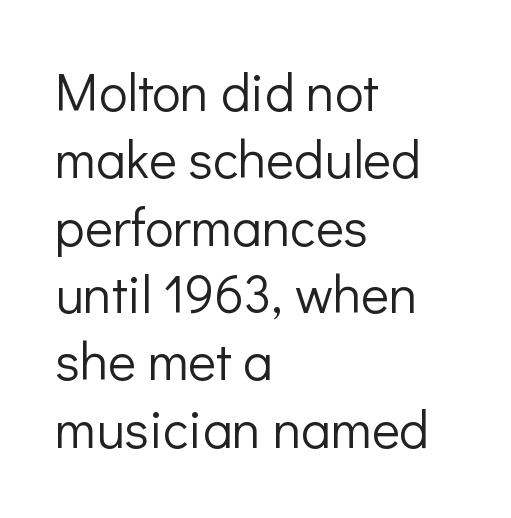
Q: Is the text bold? A: No.
Q: Is the text italic (slanted)? A: No, it is upright.
Q: Is the typeface a serif or a sans-serif typeface? A: Sans-serif.
Q: Is the text underlined? A: No.
Q: How is the paragraph aligned? A: Left-aligned.
Q: Is the spacing between letters normal or unusually wide? A: Normal.
Q: Is the spacing between lines tight, normal or loose? A: Normal.
Q: Width (condensed, normal, or wide)? A: Normal.
Q: Stroke contrast? A: Low.
Q: x-height? A: Medium.
Q: Monospaced? A: No.
